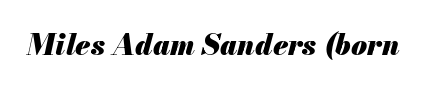
{"italic": "yes", "lean": "right", "slant_degrees": 13, "bold": "yes", "weight": "heavy", "width": "normal", "stroke_contrast": "medium", "x_height": "small", "monospaced": "no", "underline": "no", "letter_spacing": "normal", "letter_spacing_em": 0.0, "glyph_px": 29}
